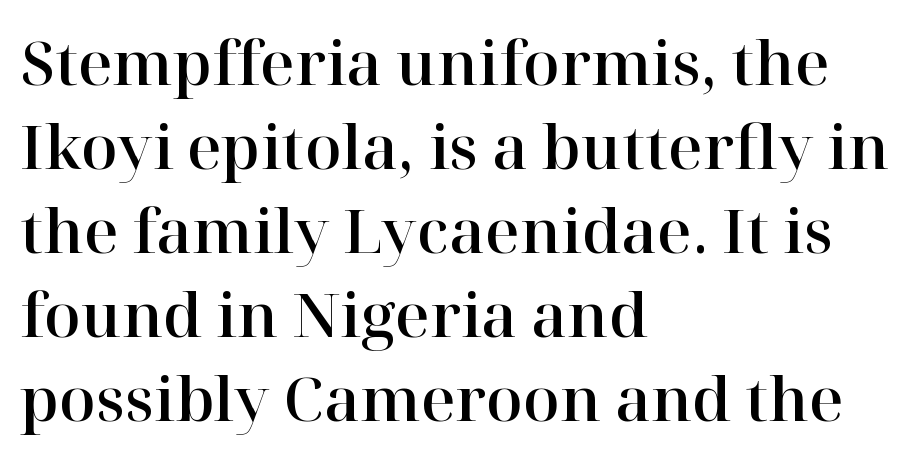
The rendering keeps characters at their native spacing. The baseline area is clear. Do the characters align in a grid? No, the font is proportional. Letterform terminals end in serifs throughout the passage. The rag falls on the right side of this text block. Nope, not italic — everything's standing straight.
